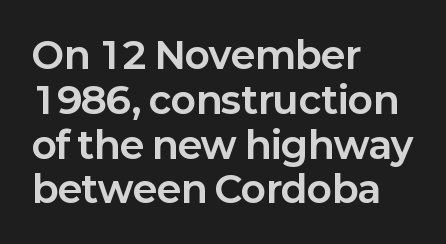
Q: Is the text bold? A: Yes.
Q: Is the text italic (slanted)? A: No, it is upright.
Q: Is the typeface a serif or a sans-serif typeface? A: Sans-serif.
Q: Is the text underlined? A: No.
Q: How is the paragraph aligned? A: Left-aligned.
Q: Is the spacing between letters normal or unusually wide? A: Normal.
Q: Width (condensed, normal, or wide)? A: Normal.
Q: Stroke contrast? A: Low.
Q: x-height? A: Medium.
Q: Monospaced? A: No.
